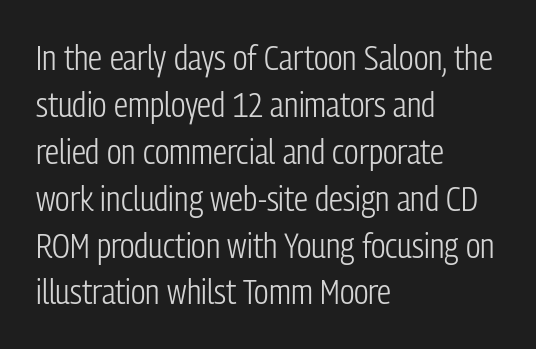
{"serif": "no", "italic": "no", "bold": "no", "weight": "light", "width": "condensed", "stroke_contrast": "low", "x_height": "medium", "monospaced": "no", "underline": "no", "align": "left", "line_spacing": "normal", "line_spacing_ratio": 1.34, "letter_spacing": "normal", "letter_spacing_em": 0.0, "glyph_px": 35}
